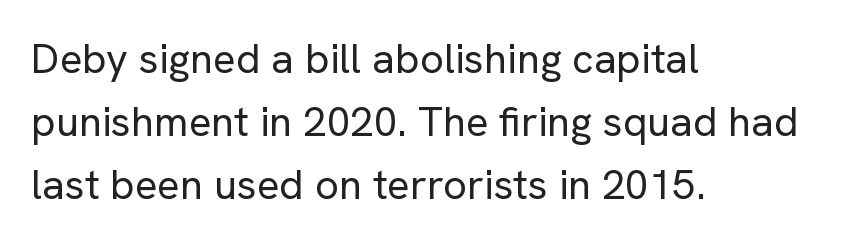
{"serif": "no", "italic": "no", "bold": "no", "weight": "regular", "width": "normal", "stroke_contrast": "low", "x_height": "medium", "monospaced": "no", "underline": "no", "align": "left", "line_spacing": "normal", "line_spacing_ratio": 1.5, "letter_spacing": "normal", "letter_spacing_em": 0.0, "glyph_px": 42}
